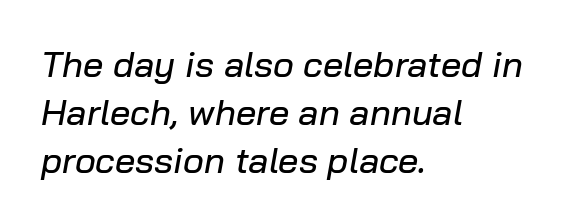
The image shows 36 px text type, italic (leaning right); set left-aligned, normal line spacing (1.33x), normal letter spacing, not underlined; low stroke contrast and a medium x-height.
